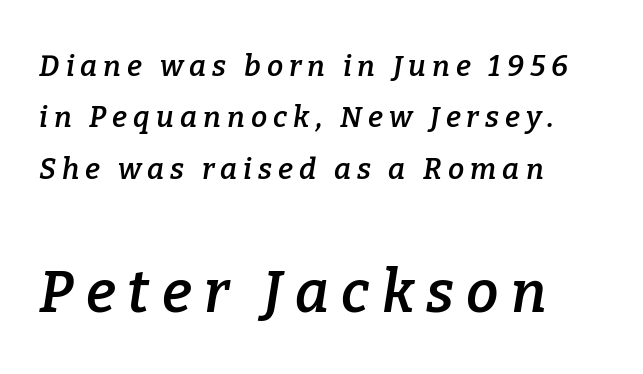
Q: Is the text bold? A: Semi-bold.
Q: Is the text italic (slanted)? A: Yes, it leans right by about 9 degrees.
Q: Is the typeface a serif or a sans-serif typeface? A: Serif.
Q: Is the text underlined? A: No.
Q: How is the paragraph aligned? A: Left-aligned.
Q: Is the spacing between letters normal or unusually wide? A: Unusually wide.
Q: Which block of text is set in a larger size, the first (top) or the second (bottom)? A: The second (bottom) one.
Q: Width (condensed, normal, or wide)? A: Normal.
Q: Stroke contrast? A: Low.
Q: x-height? A: Medium.
Q: Monospaced? A: No.
